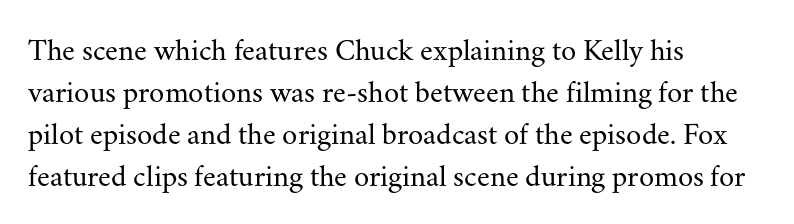
{"serif": "yes", "italic": "no", "bold": "no", "weight": "regular", "width": "normal", "stroke_contrast": "medium", "x_height": "small", "monospaced": "no", "underline": "no", "align": "left", "line_spacing": "normal", "line_spacing_ratio": 1.36, "letter_spacing": "normal", "letter_spacing_em": 0.0, "glyph_px": 31}
